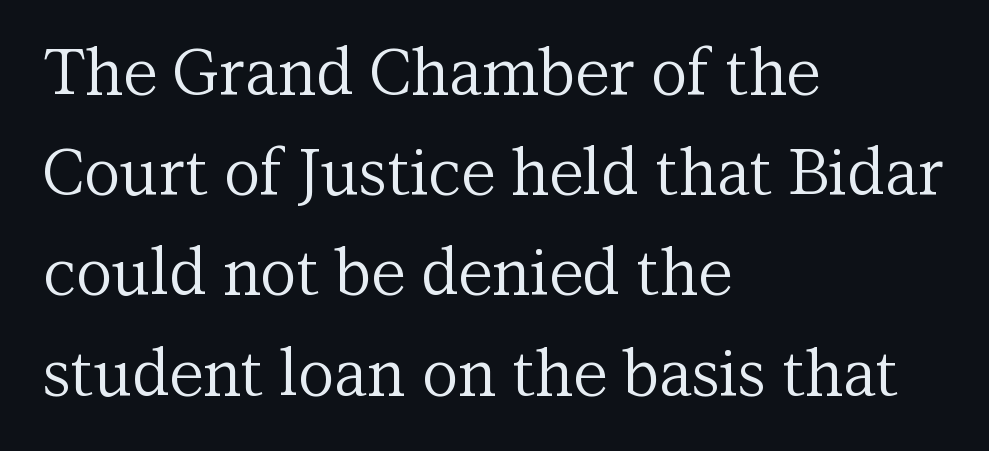
The image shows 63 px regular-weight serif type, upright; set left-aligned, normal line spacing (1.59x), normal letter spacing, not underlined; medium stroke contrast and a medium x-height.
